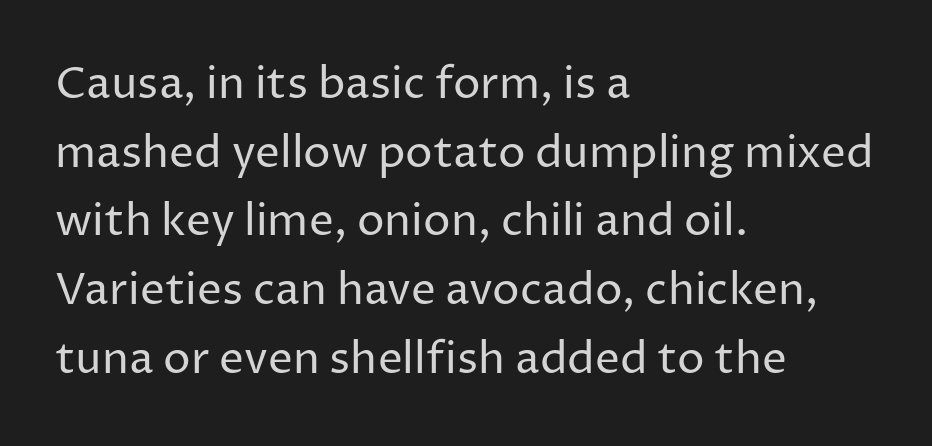
On a weight scale, this lands at 450 or below. Type style note: lacks serifs. Vertically, the passage feels balanced, rows spaced as you'd expect. Posture: straight, roman, zero tilt. The horizontal fit of the characters is conventional and even.
